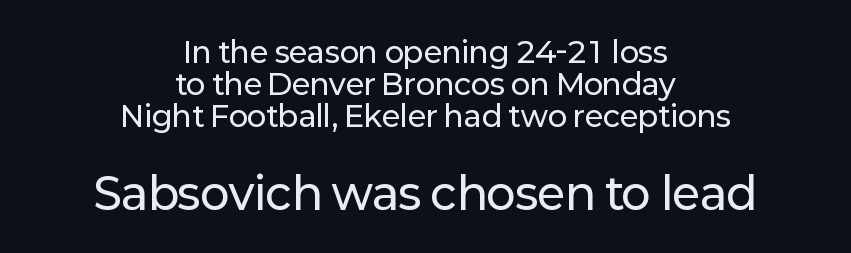
Q: Is the text italic (slanted)? A: No, it is upright.
Q: Is the typeface a serif or a sans-serif typeface? A: Sans-serif.
Q: Is the text underlined? A: No.
Q: How is the paragraph aligned? A: Centered.
Q: Is the spacing between letters normal or unusually wide? A: Normal.
Q: Is the spacing between lines tight, normal or loose? A: Tight.
Q: Which block of text is set in a larger size, the first (top) or the second (bottom)? A: The second (bottom) one.
Q: Width (condensed, normal, or wide)? A: Normal.
Q: Stroke contrast? A: Low.
Q: x-height? A: Medium.
Q: Monospaced? A: No.
